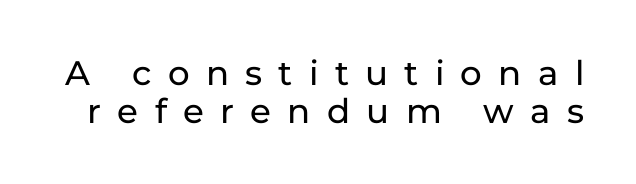
{"serif": "no", "italic": "no", "width": "normal", "stroke_contrast": "low", "x_height": "medium", "monospaced": "no", "underline": "no", "line_spacing": "tight", "line_spacing_ratio": 1.11, "letter_spacing": "wide", "letter_spacing_em": 0.48, "glyph_px": 34}
